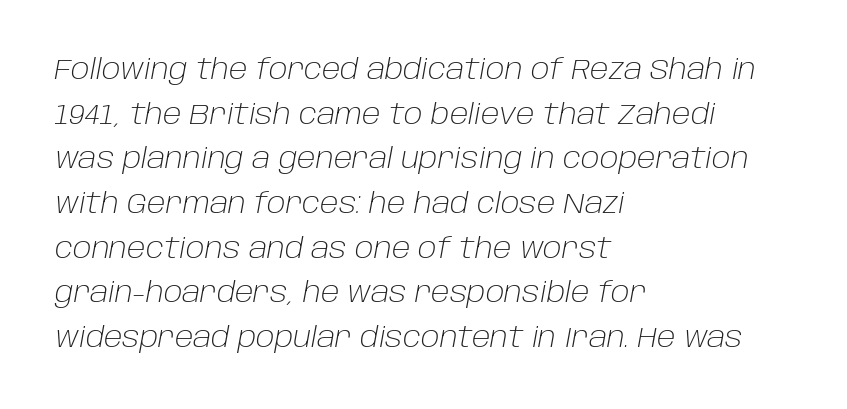
The image shows 29 px light type, italic (leaning right); set left-aligned, normal line spacing (1.54x), normal letter spacing, not underlined; low stroke contrast and a large x-height.
